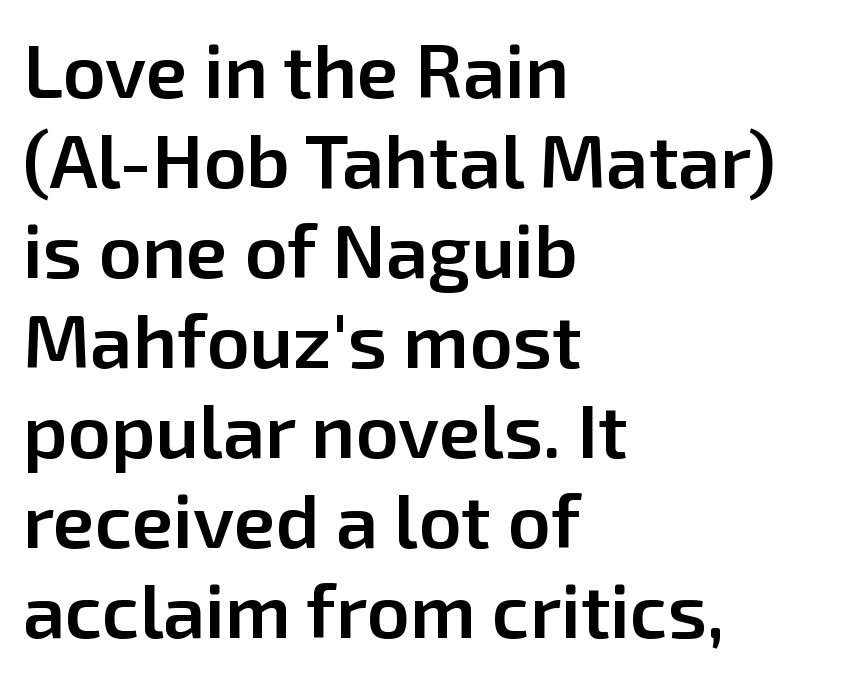
Q: Is the text bold? A: Semi-bold.
Q: Is the text italic (slanted)? A: No, it is upright.
Q: Is the typeface a serif or a sans-serif typeface? A: Sans-serif.
Q: Is the text underlined? A: No.
Q: How is the paragraph aligned? A: Left-aligned.
Q: Is the spacing between letters normal or unusually wide? A: Normal.
Q: Width (condensed, normal, or wide)? A: Normal.
Q: Stroke contrast? A: Low.
Q: x-height? A: Medium.
Q: Monospaced? A: No.
